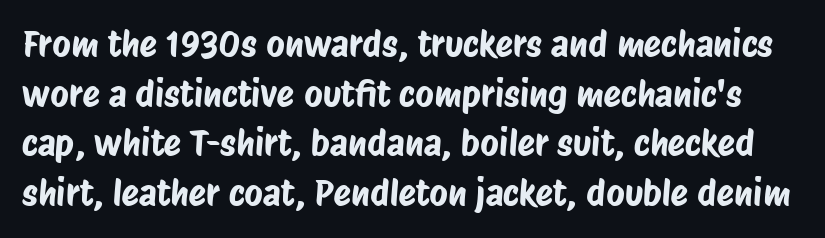
The image shows 36 px condensed sans-serif type; set normal line spacing (1.38x), normal letter spacing, not underlined; low stroke contrast and a large x-height.
